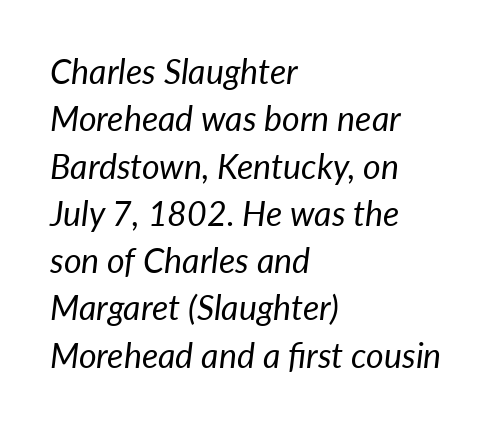
Q: Is the text bold? A: No.
Q: Is the text italic (slanted)? A: Yes, it leans right by about 7 degrees.
Q: Is the text underlined? A: No.
Q: How is the paragraph aligned? A: Left-aligned.
Q: Is the spacing between letters normal or unusually wide? A: Normal.
Q: Is the spacing between lines tight, normal or loose? A: Normal.
Q: Width (condensed, normal, or wide)? A: Normal.
Q: Stroke contrast? A: Low.
Q: x-height? A: Medium.
Q: Monospaced? A: No.
